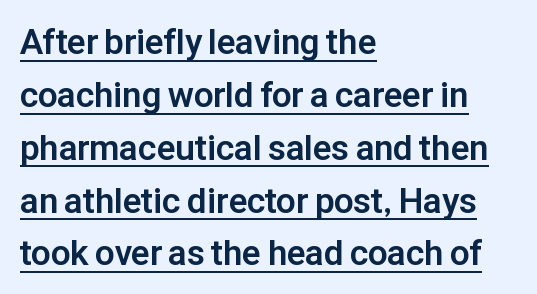
Somebody hit Ctrl+U on this one — the words are underlined. The strokes are fattened all the way to bold. Each word holds together tightly as a unit, with standard inter-letter gaps. Proportional: the letters do not fall into vertical columns.
